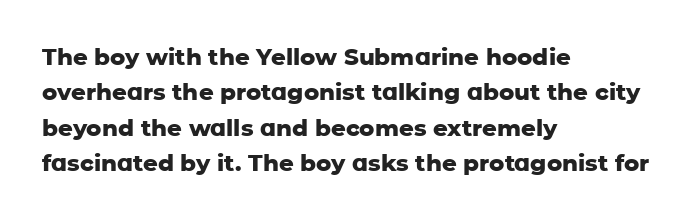
{"italic": "no", "bold": "yes", "underline": "no", "align": "left", "line_spacing": "normal", "line_spacing_ratio": 1.54, "letter_spacing": "normal", "letter_spacing_em": 0.0, "glyph_px": 23}
